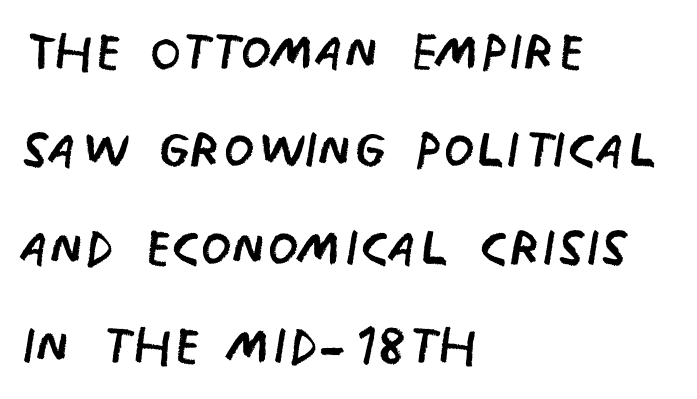
The image shows 71 px regular-weight, condensed sans-serif type; set left-aligned, normal line spacing (1.38x), normal letter spacing, not underlined; low stroke contrast and a large x-height.
